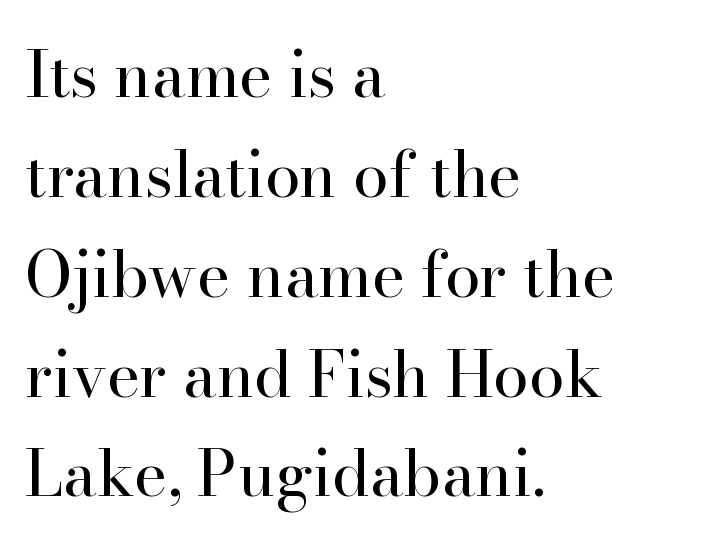
Q: Is the text bold? A: No.
Q: Is the text italic (slanted)? A: No, it is upright.
Q: Is the typeface a serif or a sans-serif typeface? A: Serif.
Q: Is the text underlined? A: No.
Q: How is the paragraph aligned? A: Left-aligned.
Q: Is the spacing between letters normal or unusually wide? A: Normal.
Q: Is the spacing between lines tight, normal or loose? A: Normal.
Q: Width (condensed, normal, or wide)? A: Normal.
Q: Stroke contrast? A: High.
Q: x-height? A: Small.
Q: Monospaced? A: No.
